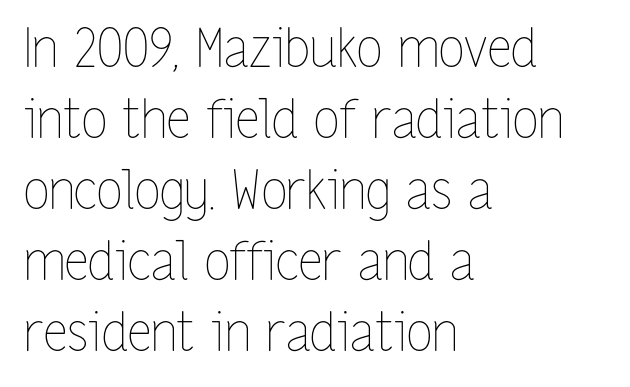
The typesetter chose a ragged-right arrangement here. Each new line begins a customary step beneath the previous one. Nope, not italic — everything's standing straight. The font sits on the lighter half of the weight spectrum, regular included. Default kerning and tracking; the words read as compact shapes. A typesetter would call this proportional, since set widths differ per character.
